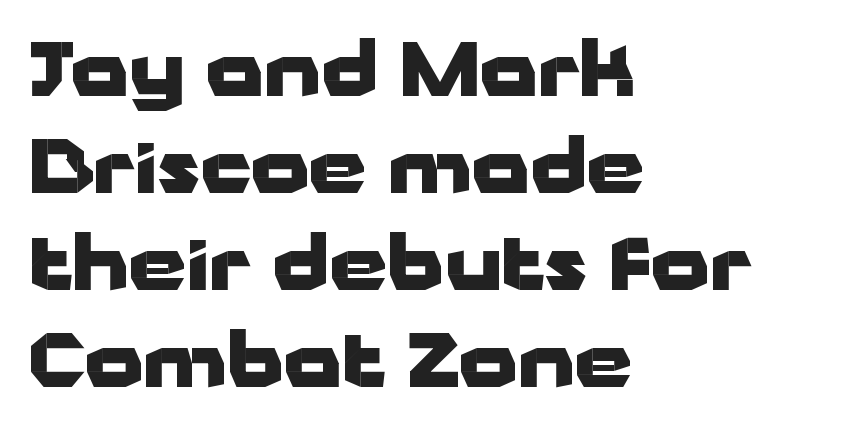
The image shows 74 px heavy, wide sans-serif type, upright; set left-aligned, normal line spacing (1.31x), normal letter spacing, not underlined; low stroke contrast and a medium x-height.
